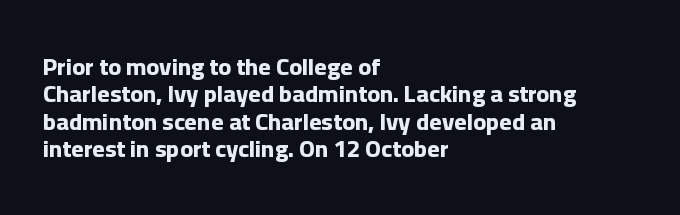
The image shows 24 px bold type, upright; set left-aligned, tight line spacing (1.14x), normal letter spacing, not underlined.
